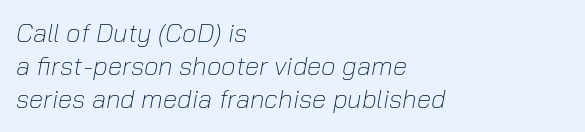
{"italic": "yes", "lean": "right", "slant_degrees": 10, "bold": "no", "underline": "no", "align": "left", "line_spacing": "normal", "line_spacing_ratio": 1.27, "letter_spacing": "normal", "letter_spacing_em": 0.0, "glyph_px": 26}
